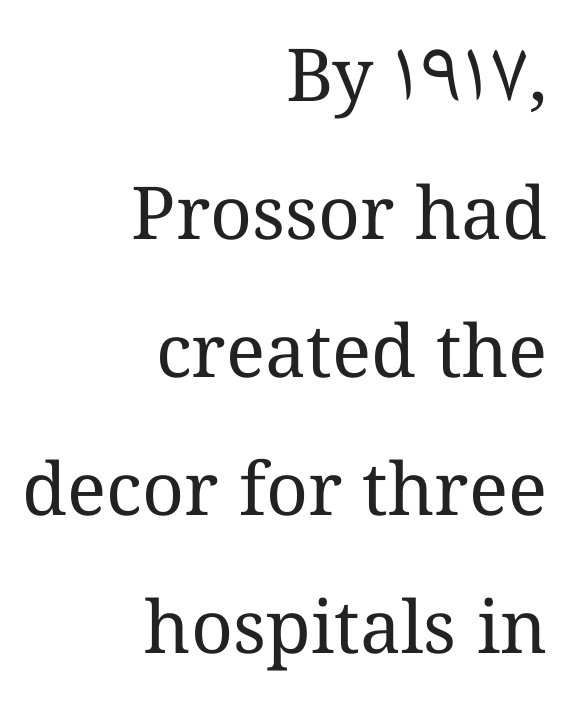
{"italic": "no", "bold": "no", "weight": "regular", "width": "normal", "stroke_contrast": "medium", "x_height": "medium", "monospaced": "no", "underline": "no", "align": "right", "line_spacing_ratio": 1.89, "letter_spacing": "normal", "letter_spacing_em": 0.0, "glyph_px": 73}
